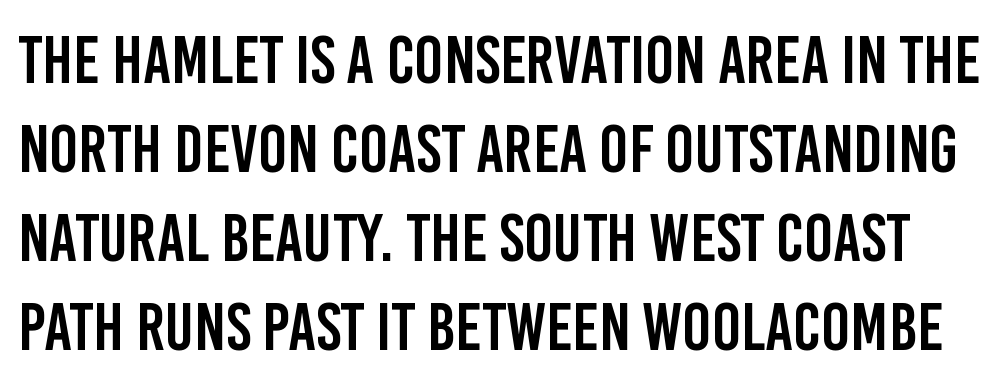
{"serif": "no", "italic": "no", "width": "condensed", "stroke_contrast": "low", "x_height": "large", "monospaced": "no", "underline": "no", "line_spacing": "normal", "line_spacing_ratio": 1.31, "letter_spacing": "normal", "letter_spacing_em": 0.0, "glyph_px": 68}
